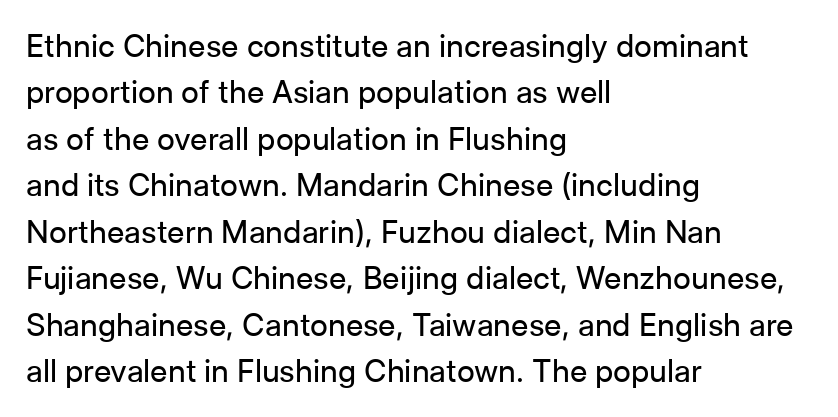
Q: Is the text bold? A: No.
Q: Is the text italic (slanted)? A: No, it is upright.
Q: Is the typeface a serif or a sans-serif typeface? A: Sans-serif.
Q: Is the text underlined? A: No.
Q: How is the paragraph aligned? A: Left-aligned.
Q: Is the spacing between letters normal or unusually wide? A: Normal.
Q: Is the spacing between lines tight, normal or loose? A: Normal.
Q: Width (condensed, normal, or wide)? A: Normal.
Q: Stroke contrast? A: Low.
Q: x-height? A: Medium.
Q: Monospaced? A: No.
